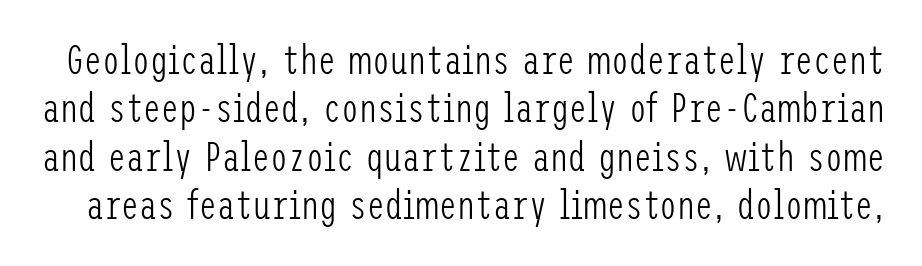
Q: Is the text bold? A: No.
Q: Is the text italic (slanted)? A: No, it is upright.
Q: Is the typeface a serif or a sans-serif typeface? A: Sans-serif.
Q: Is the text underlined? A: No.
Q: Is the spacing between letters normal or unusually wide? A: Normal.
Q: Width (condensed, normal, or wide)? A: Condensed.
Q: Stroke contrast? A: Low.
Q: x-height? A: Medium.
